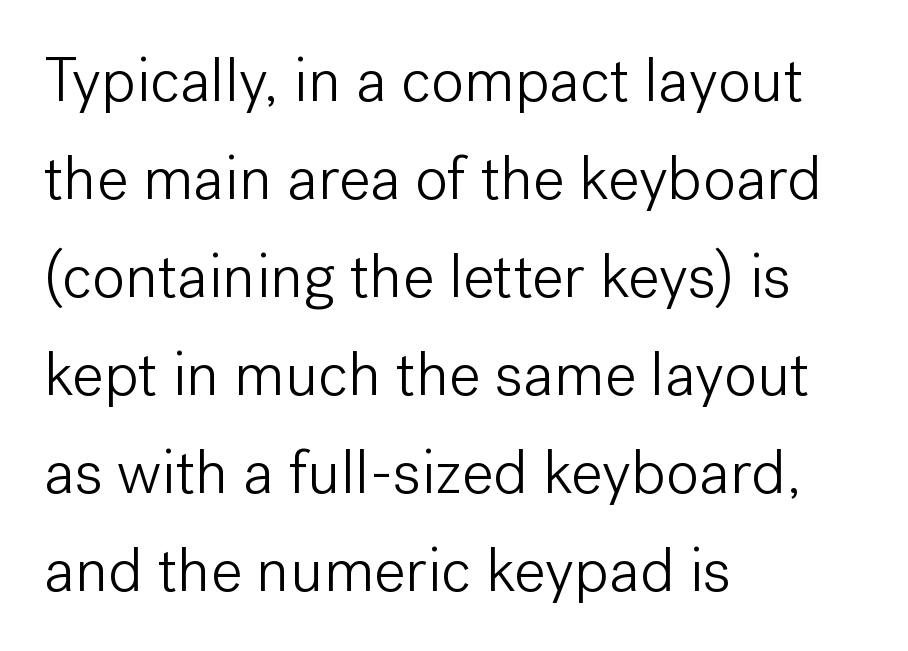
{"serif": "no", "italic": "no", "bold": "no", "weight": "light", "width": "normal", "stroke_contrast": "low", "x_height": "medium", "monospaced": "no", "underline": "no", "align": "left", "line_spacing": "normal", "line_spacing_ratio": 1.58, "letter_spacing": "normal", "letter_spacing_em": 0.0, "glyph_px": 62}
